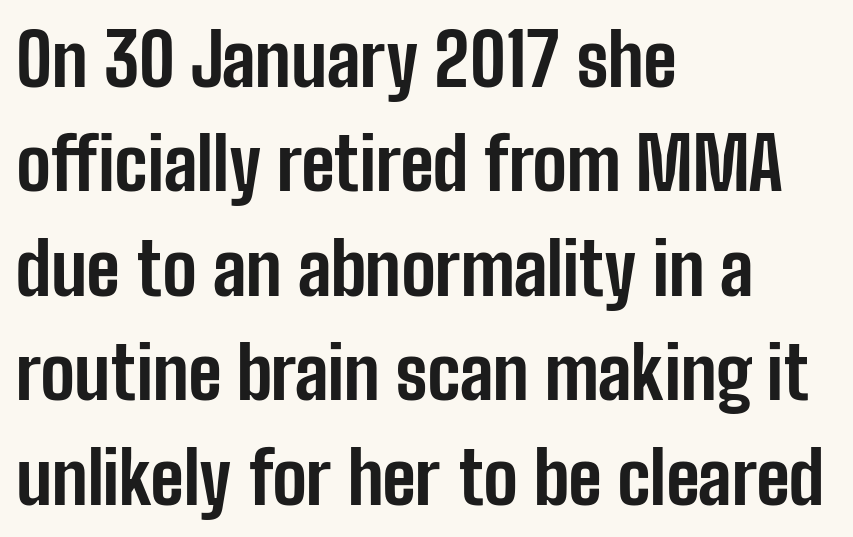
{"serif": "no", "italic": "no", "bold": "yes", "weight": "bold", "width": "condensed", "stroke_contrast": "low", "x_height": "medium", "monospaced": "no", "underline": "no", "align": "left", "line_spacing": "normal", "line_spacing_ratio": 1.45, "letter_spacing": "normal", "letter_spacing_em": 0.0, "glyph_px": 72}
